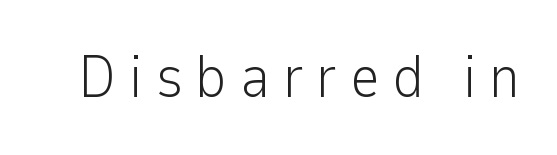
The area under the type is left untouched. Varying glyph widths throughout — classic text-font behaviour. You can tell it's not italic because the verticals are truly vertical. The type family on display is of the sans-serif kind. The font is comparable to plain body text, perhaps lighter.
